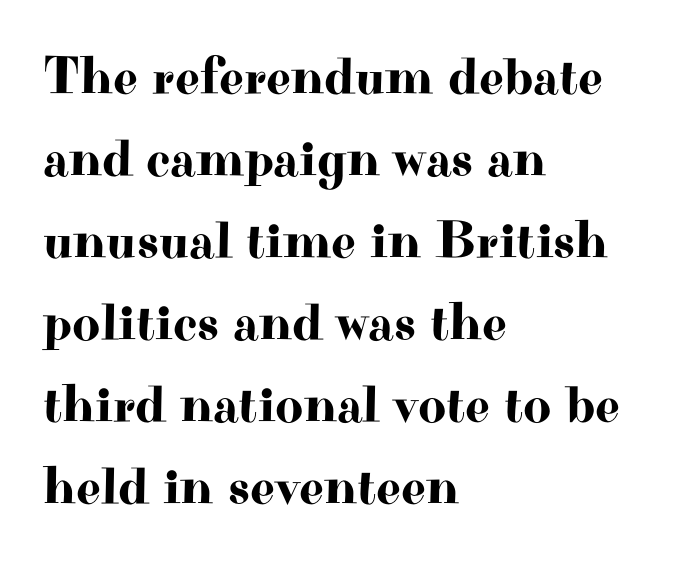
Q: Is the text italic (slanted)? A: No, it is upright.
Q: Is the typeface a serif or a sans-serif typeface? A: Serif.
Q: Is the text underlined? A: No.
Q: How is the paragraph aligned? A: Left-aligned.
Q: Is the spacing between letters normal or unusually wide? A: Normal.
Q: Is the spacing between lines tight, normal or loose? A: Normal.
Q: Width (condensed, normal, or wide)? A: Wide.
Q: Stroke contrast? A: High.
Q: x-height? A: Small.
Q: Monospaced? A: No.
